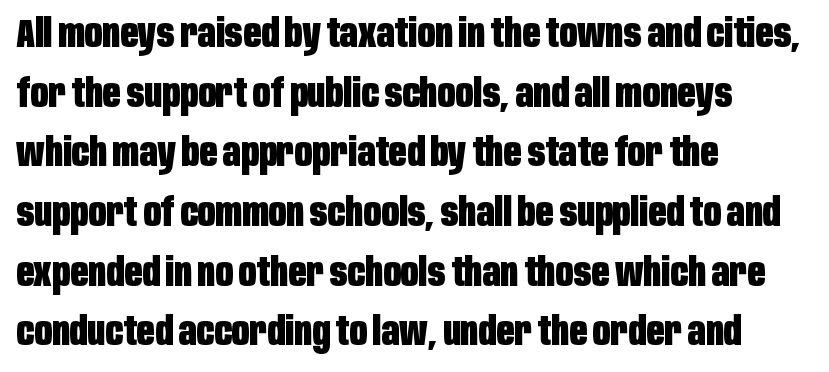
Pretty heavy lettering here — definitely bold. If you drew a line through each stem, it would be perfectly vertical. The passage shown stacks its lines at a standard gap. The lines in this sample share a left origin and differ only in where they stop. The letters advance in unequal steps, a hallmark of proportional type. The typeface chosen for these lines omits serifs.
